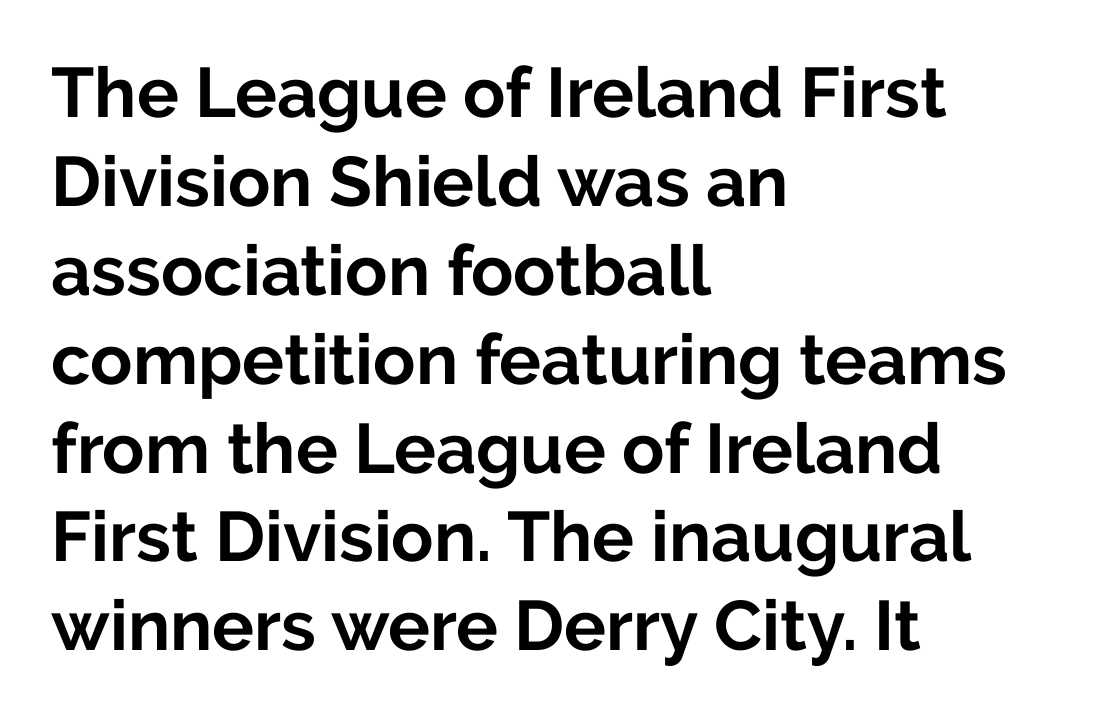
{"serif": "no", "italic": "no", "bold": "yes", "weight": "bold", "width": "normal", "stroke_contrast": "low", "x_height": "medium", "monospaced": "no", "underline": "no", "align": "left", "line_spacing": "normal", "line_spacing_ratio": 1.27, "letter_spacing": "normal", "letter_spacing_em": 0.0, "glyph_px": 70}
